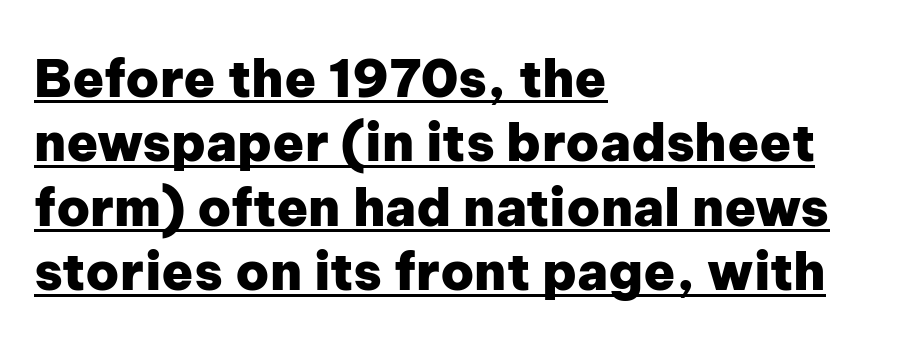
The sample's only ornament is a line tracing under the words. The face used here is proportionally spaced, like ordinary book or web type. Tracking here is standard; glyphs follow each other at the usual distance. Posture: straight, roman, zero tilt. Casual observation: everything's shoved over to the left.
